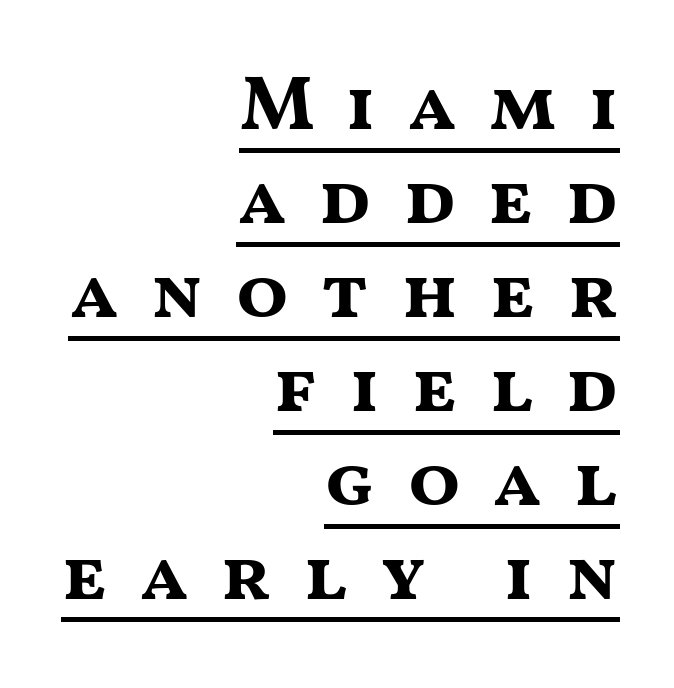
{"serif": "no", "italic": "no", "bold": "yes", "weight": "bold", "width": "wide", "stroke_contrast": "medium", "x_height": "medium", "monospaced": "no", "underline": "yes", "align": "right", "line_spacing_ratio": 1.22, "letter_spacing": "wide", "letter_spacing_em": 0.4, "glyph_px": 77}
